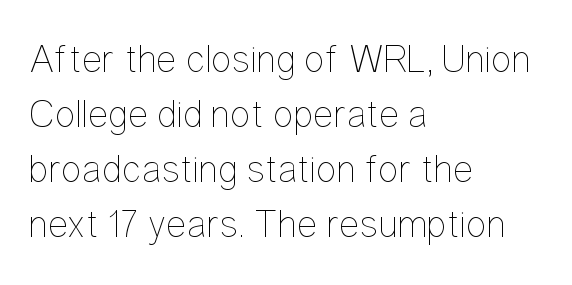
The image shows 39 px thin, condensed type, upright; set left-aligned, normal line spacing (1.41x), normal letter spacing, not underlined; low stroke contrast and a medium x-height.
